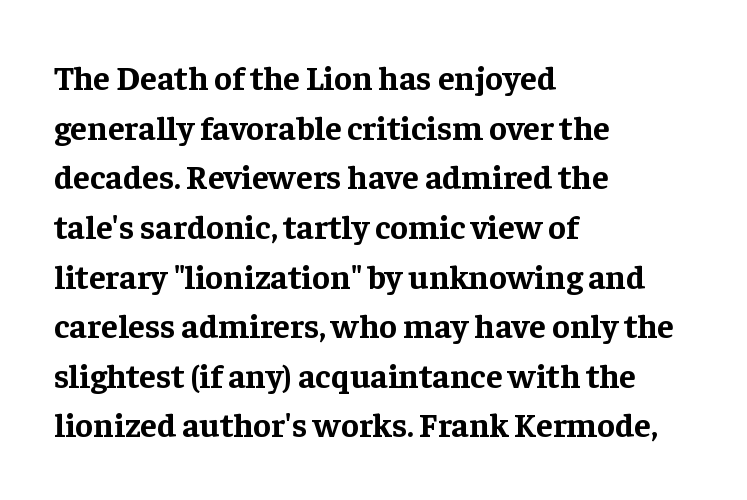
The image shows 34 px bold serif type, upright; set left-aligned, normal line spacing (1.46x), normal letter spacing, not underlined; low stroke contrast and a medium x-height.
